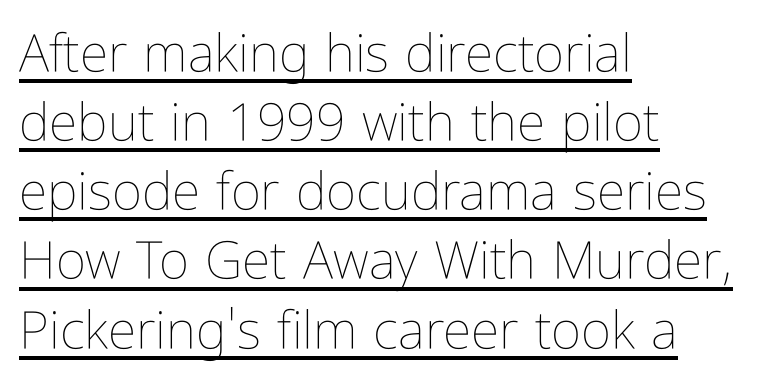
The image shows 52 px thin, condensed type, upright; set left-aligned, normal line spacing (1.33x), normal letter spacing, underlined; low stroke contrast and a medium x-height.
